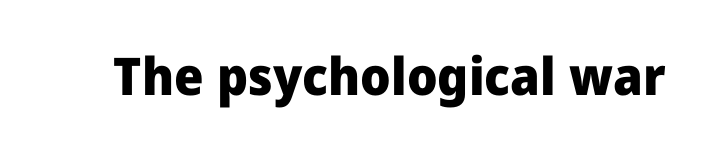
{"serif": "no", "italic": "no", "bold": "yes", "weight": "heavy", "width": "normal", "stroke_contrast": "low", "x_height": "medium", "monospaced": "no", "underline": "no", "letter_spacing": "normal", "letter_spacing_em": 0.0, "glyph_px": 52}
